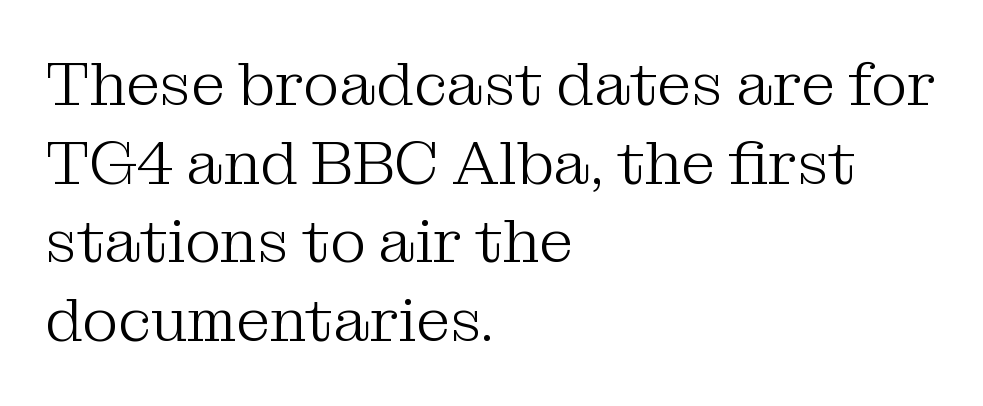
Posture: vertical. Type without underlining. Spacing verdict: proportional, widths tailored to each character. Caption: multi-line text, flush left, ragged right.
